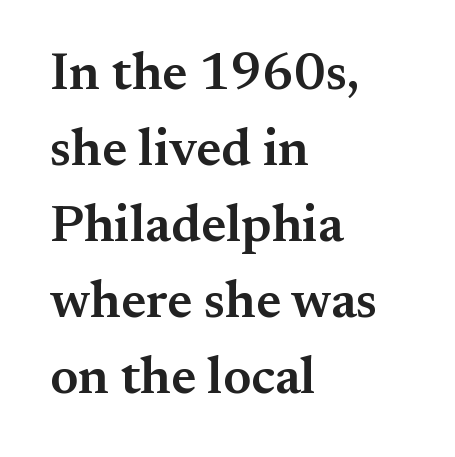
The sample has been set in demibold, a notch under bold. Regular leading. The lines in this sample share a left origin and differ only in where they stop. What stands out about the letter spacing? Nothing — it is the standard amount. Each letter's strokes conclude with small projecting serifs.
